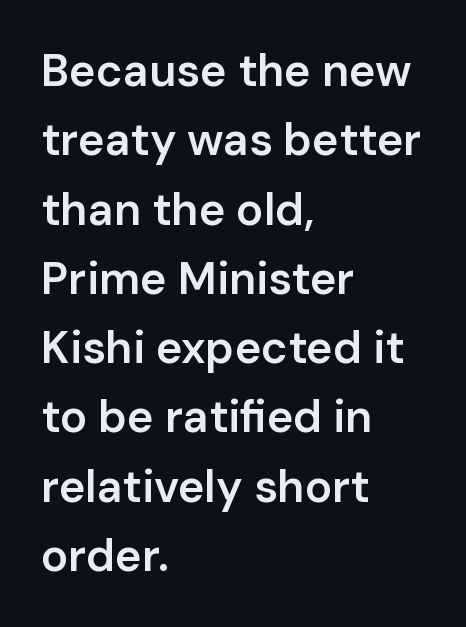
The image shows 45 px semibold sans-serif type, upright; set left-aligned, normal line spacing (1.54x), normal letter spacing, not underlined; low stroke contrast and a medium x-height.
